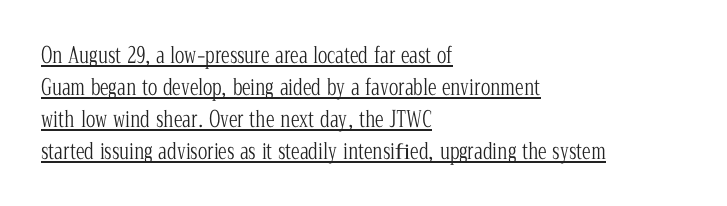
The image shows 22 px text type, upright; set left-aligned, normal line spacing (1.45x), normal letter spacing, underlined.
